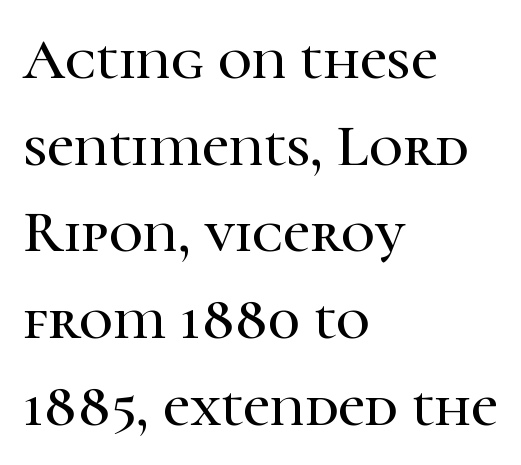
Q: Is the text italic (slanted)? A: No, it is upright.
Q: Is the typeface a serif or a sans-serif typeface? A: Serif.
Q: Is the text underlined? A: No.
Q: How is the paragraph aligned? A: Left-aligned.
Q: Is the spacing between letters normal or unusually wide? A: Normal.
Q: Is the spacing between lines tight, normal or loose? A: Normal.
Q: Width (condensed, normal, or wide)? A: Normal.
Q: Stroke contrast? A: High.
Q: x-height? A: Medium.
Q: Monospaced? A: No.
